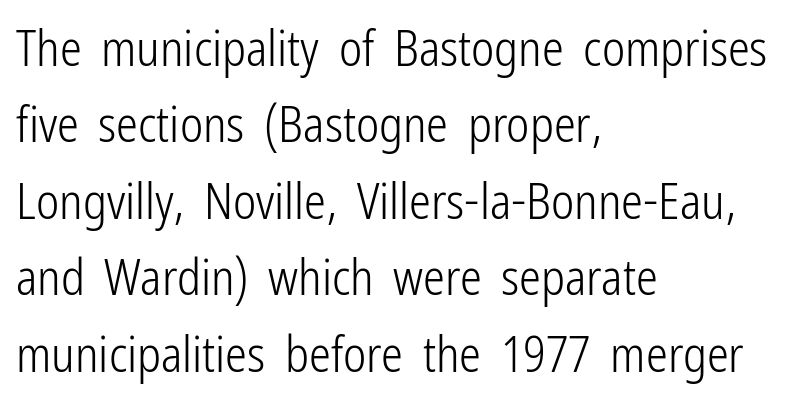
Q: Is the text bold? A: No.
Q: Is the text italic (slanted)? A: No, it is upright.
Q: Is the typeface a serif or a sans-serif typeface? A: Sans-serif.
Q: Is the text underlined? A: No.
Q: How is the paragraph aligned? A: Left-aligned.
Q: Is the spacing between letters normal or unusually wide? A: Normal.
Q: Is the spacing between lines tight, normal or loose? A: Normal.
Q: Width (condensed, normal, or wide)? A: Condensed.
Q: Stroke contrast? A: Low.
Q: x-height? A: Medium.
Q: Monospaced? A: No.
